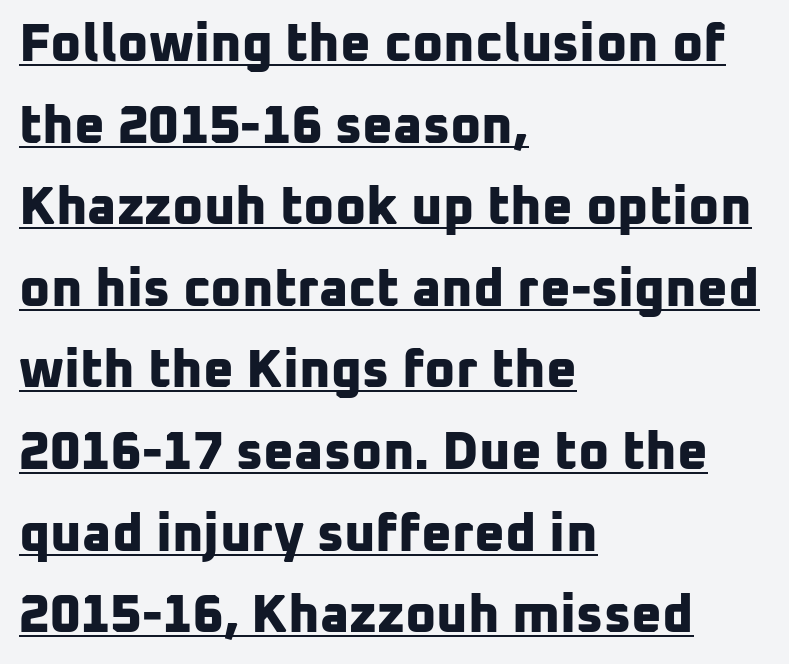
The rendering uses a bold face; every stroke is thick and dark. Baseline-to-baseline distance is the conventional proportion of letter height. Line beginnings align vertically; line endings do not. The letters carry no serifs — their stems end cleanly without finishing strokes.
